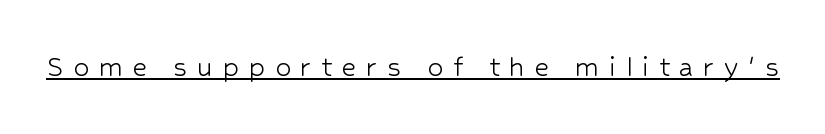
{"serif": "no", "italic": "no", "bold": "no", "weight": "light", "width": "normal", "stroke_contrast": "low", "x_height": "medium", "monospaced": "no", "underline": "yes", "letter_spacing": "wide", "letter_spacing_em": 0.3, "glyph_px": 32}
